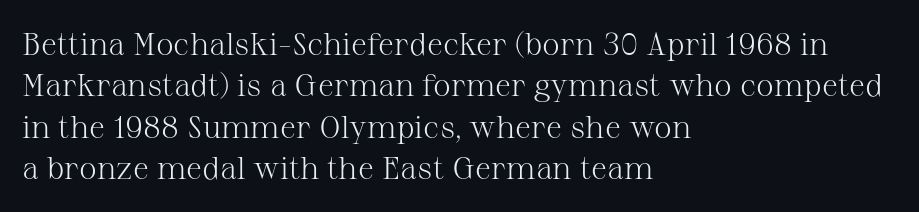
The image shows 32 px light serif type, upright; set left-aligned, normal line spacing (1.29x), normal letter spacing, not underlined; medium stroke contrast and a medium x-height.
